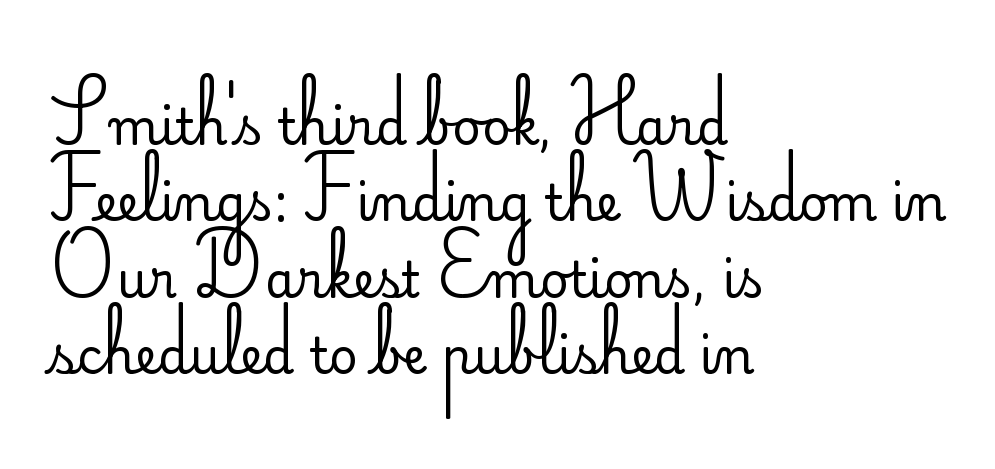
Q: Is the text bold? A: No.
Q: Is the text italic (slanted)? A: No, it is upright.
Q: Is the typeface a serif or a sans-serif typeface? A: Sans-serif.
Q: Is the text underlined? A: No.
Q: How is the paragraph aligned? A: Left-aligned.
Q: Is the spacing between letters normal or unusually wide? A: Normal.
Q: Is the spacing between lines tight, normal or loose? A: Normal.
Q: Width (condensed, normal, or wide)? A: Normal.
Q: Stroke contrast? A: Low.
Q: x-height? A: Small.
Q: Monospaced? A: No.
